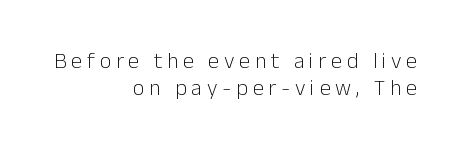
The image shows 22 px text type, upright; set right-aligned, line spacing 1.23x, unusually wide letter spacing (+0.22 em), not underlined.
